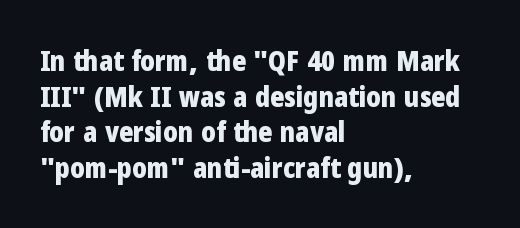
The image shows 29 px bold, condensed sans-serif type, upright; set left-aligned, line spacing 1.23x, normal letter spacing, not underlined; low stroke contrast and a medium x-height.
